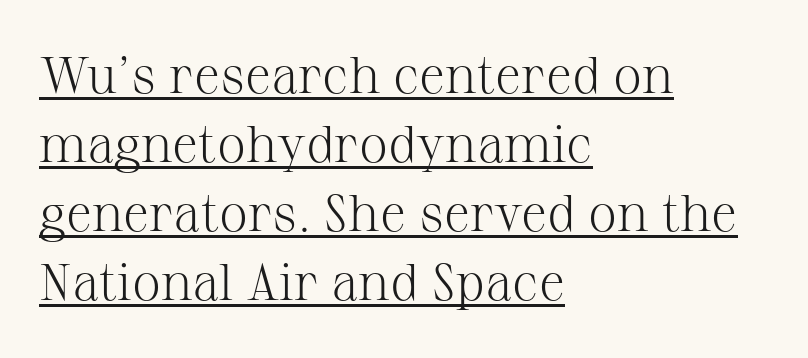
The image shows 52 px light serif type, upright; set left-aligned, normal line spacing (1.33x), normal letter spacing, underlined; medium stroke contrast and a medium x-height.
